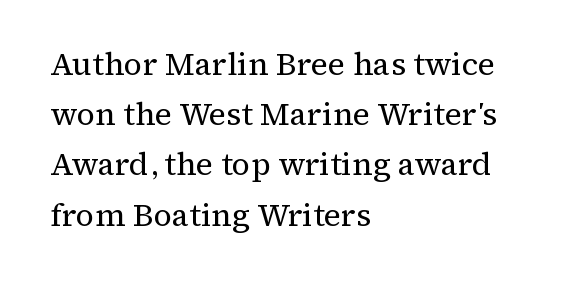
Is this a fixed-width face? No — the glyphs have proportional, varying widths. Line spacing here is normal. In terms of letterspacing, this is plain default setting. The strokes are not fattened; the text isn't bold. Ascenders rise straight up at ninety degrees.
